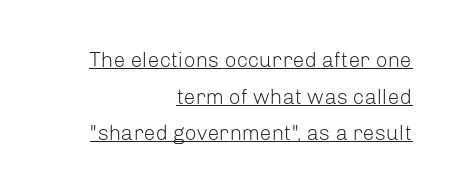
What decoration does the sample have? An underline. Nope, not italic — everything's standing straight. Counters stay open thanks to moderate or lighter strokes. How are the letters spaced? Ordinarily, with no added tracking. Right-aligned paragraph, ragged on the left.
